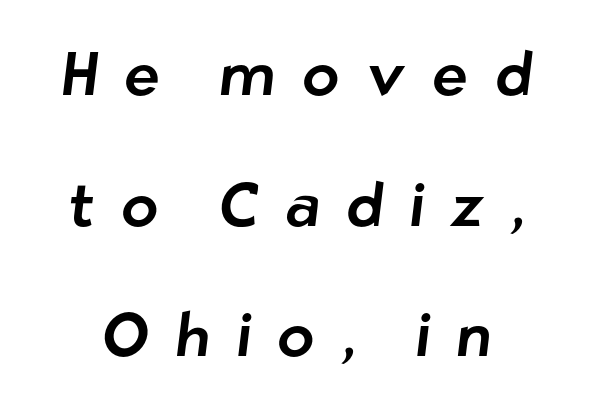
{"serif": "no", "width": "normal", "stroke_contrast": "low", "x_height": "medium", "monospaced": "no", "underline": "no", "line_spacing": "loose", "line_spacing_ratio": 2.14, "letter_spacing": "wide", "letter_spacing_em": 0.43, "glyph_px": 61}
